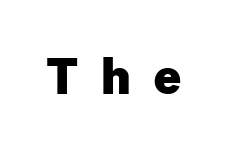
I'd describe the lettering as bold — thick and assertive. Do the characters align in a grid? No, the font is proportional. The line texture is sparse and dotted thanks to wide tracking. Words float on clear page, feet unadorned. Nope, no serifs anywhere on these letters. If you drew a line through each stem, it would be perfectly vertical.
